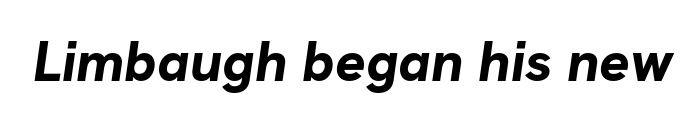
{"serif": "no", "bold": "yes", "weight": "bold", "width": "normal", "stroke_contrast": "low", "x_height": "medium", "monospaced": "no", "underline": "no", "letter_spacing": "normal", "letter_spacing_em": 0.0, "glyph_px": 57}
